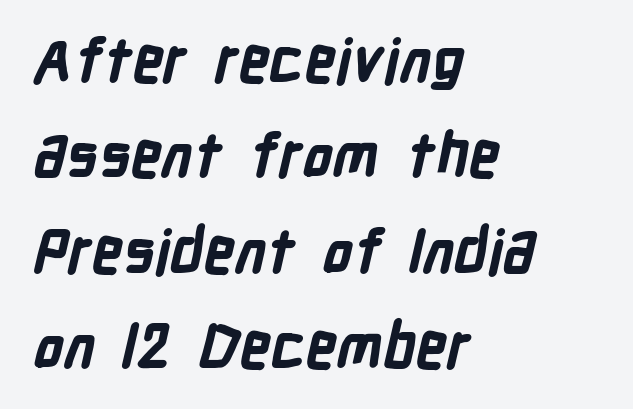
In CSS terms this would be text-align: left. Lines of text with bare space underneath. Serif or sans? Sans — the stroke terminals are bare. Each letter keeps its own natural width here, so spacing adapts to shape. The lines sit at an ordinary, default distance from one another. Here the glyphs are tracked normally, forming tight word shapes.
